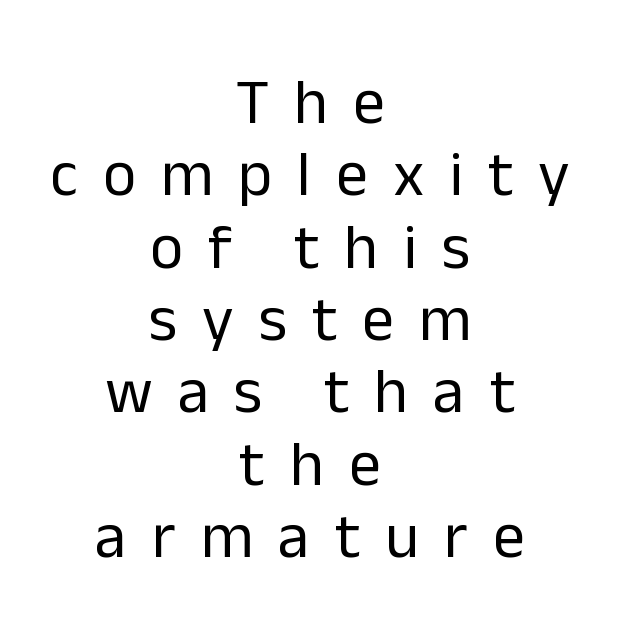
The image shows 64 px regular-weight sans-serif type, upright; set centered, tight line spacing (1.13x), unusually wide letter spacing (+0.39 em), not underlined; low stroke contrast and a medium x-height.
